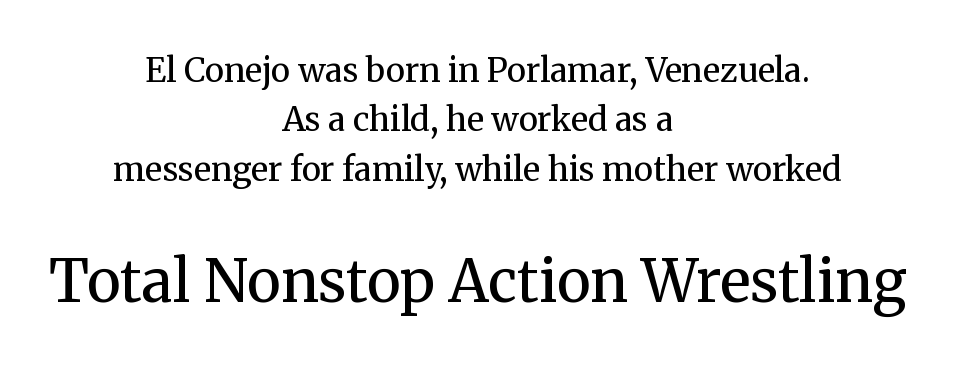
{"serif": "yes", "italic": "no", "bold": "no", "weight": "regular", "width": "normal", "stroke_contrast": "medium", "x_height": "medium", "monospaced": "no", "underline": "no", "align": "center", "line_spacing": "normal", "line_spacing_ratio": 1.5, "letter_spacing": "normal", "letter_spacing_em": 0.0, "larger_block": "second", "size_ratio": 1.76, "glyph_px": 58}
